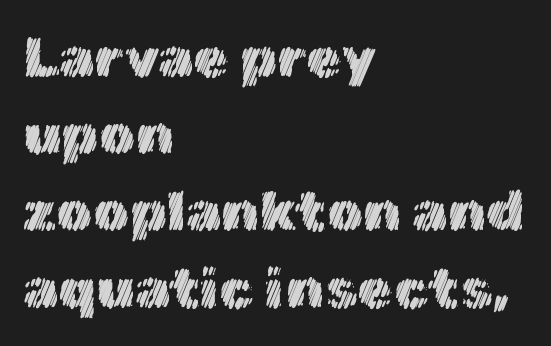
Q: Is the text italic (slanted)? A: No, it is upright.
Q: Is the text underlined? A: No.
Q: How is the paragraph aligned? A: Left-aligned.
Q: Is the spacing between letters normal or unusually wide? A: Normal.
Q: Is the spacing between lines tight, normal or loose? A: Normal.
Q: Width (condensed, normal, or wide)? A: Normal.
Q: x-height? A: Medium.
Q: Monospaced? A: No.
